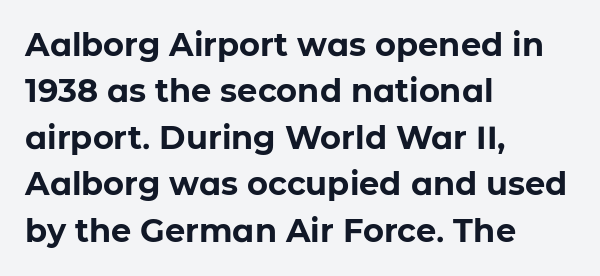
{"serif": "no", "italic": "no", "bold": "yes", "weight": "bold", "width": "normal", "stroke_contrast": "low", "x_height": "medium", "monospaced": "no", "underline": "no", "align": "left", "line_spacing": "normal", "line_spacing_ratio": 1.45, "letter_spacing": "normal", "letter_spacing_em": 0.0, "glyph_px": 32}
